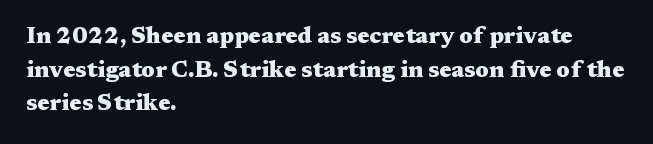
Q: Is the text bold? A: Yes.
Q: Is the text italic (slanted)? A: No, it is upright.
Q: Is the text underlined? A: No.
Q: How is the paragraph aligned? A: Left-aligned.
Q: Is the spacing between letters normal or unusually wide? A: Normal.
Q: Is the spacing between lines tight, normal or loose? A: Normal.
